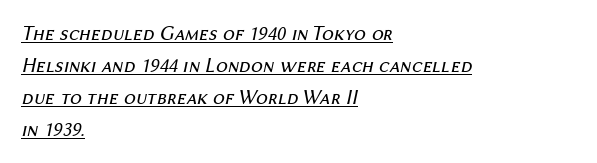
This sample uses an oblique cut, with every glyph tilted off the vertical. The ragged edge is on the right, which tells us the setting is flush left. The characters are drawn with everyday or finer stroke widths. Successive baselines arrive at the customary interval.
